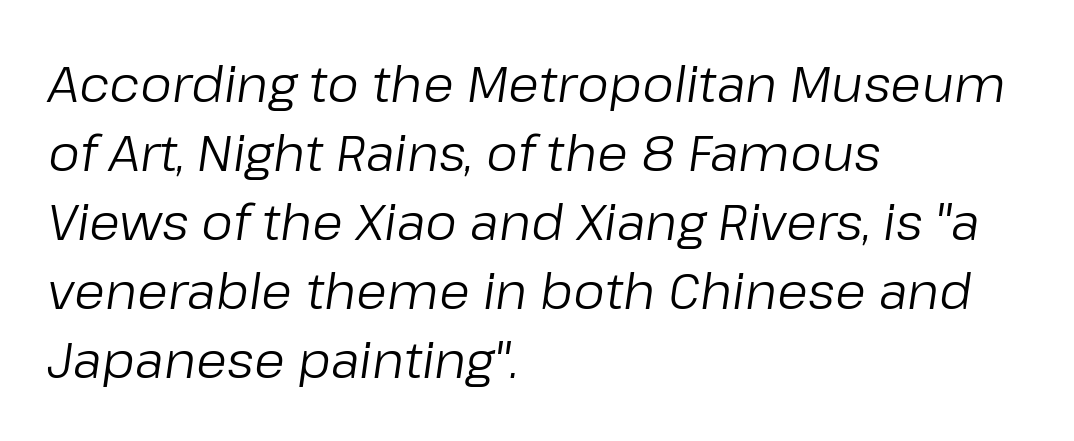
Default kerning and tracking; the words read as compact shapes. Honestly, there is no underline to notice here at all. The face used here has a pronounced slope to its letters. Is there much room between lines? A standard amount, neither cramped nor airy.
